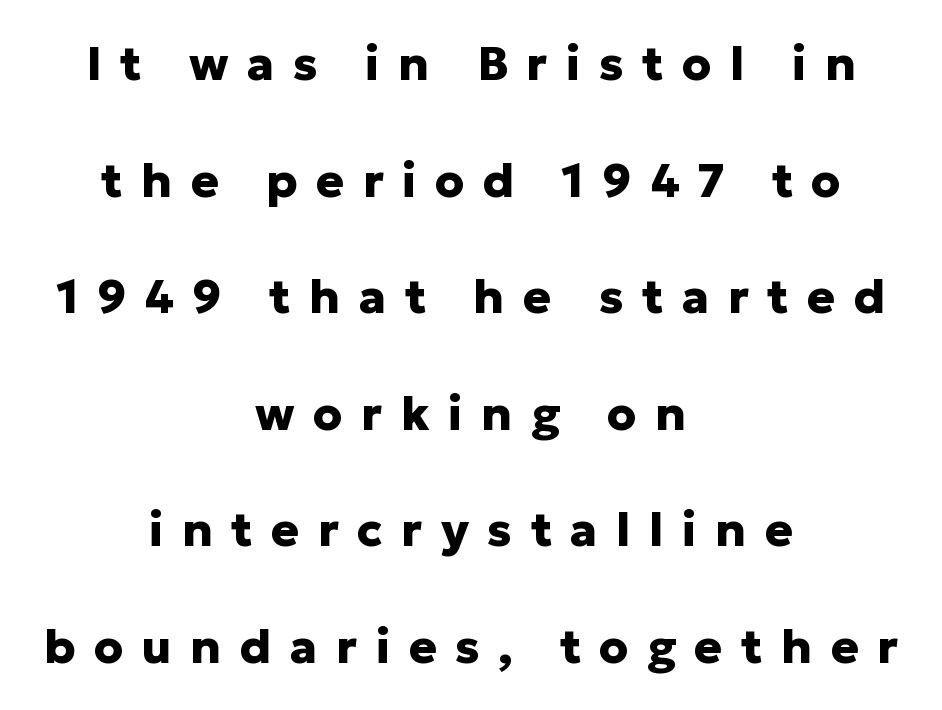
The image shows 47 px heavy sans-serif type, upright; set centered, loose line spacing (2.48x), unusually wide letter spacing (+0.39 em), not underlined; low stroke contrast and a medium x-height.
